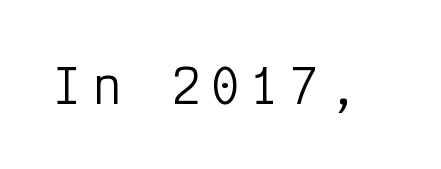
Q: Is the text bold? A: No.
Q: Is the text italic (slanted)? A: No, it is upright.
Q: Is the typeface a serif or a sans-serif typeface? A: Sans-serif.
Q: Is the text underlined? A: No.
Q: Is the spacing between letters normal or unusually wide? A: Unusually wide.
Q: Width (condensed, normal, or wide)? A: Condensed.
Q: Stroke contrast? A: Low.
Q: x-height? A: Medium.
Q: Monospaced? A: Yes.
